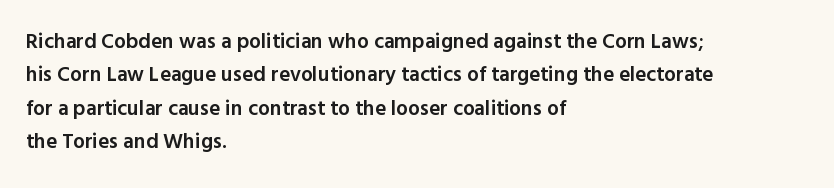
{"italic": "no", "bold": "semi", "underline": "no", "align": "left", "line_spacing": "normal", "line_spacing_ratio": 1.59, "letter_spacing": "normal", "letter_spacing_em": 0.0, "glyph_px": 21}
